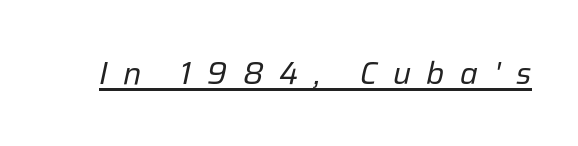
{"italic": "yes", "lean": "right", "slant_degrees": 12, "bold": "no", "weight": "regular", "width": "normal", "stroke_contrast": "low", "x_height": "medium", "monospaced": "no", "underline": "yes", "letter_spacing": "wide", "letter_spacing_em": 0.49, "glyph_px": 32}
